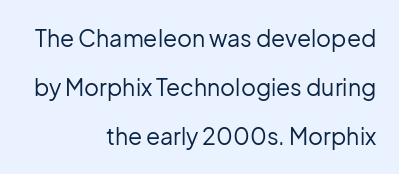
The typesetter chose a ragged-left arrangement here. Stem width sits at or under what a default text font uses. This rendering features lettering with no underline. The font's upright variant was chosen for this text.
